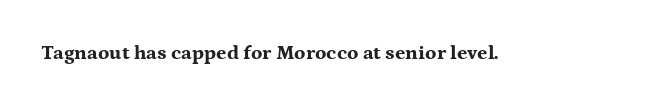
The image shows 20 px bold type, upright; set normal letter spacing, not underlined.
